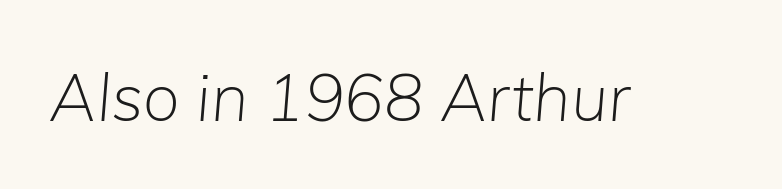
The image shows 66 px light type, italic (leaning right); set normal letter spacing, not underlined; low stroke contrast and a medium x-height.
